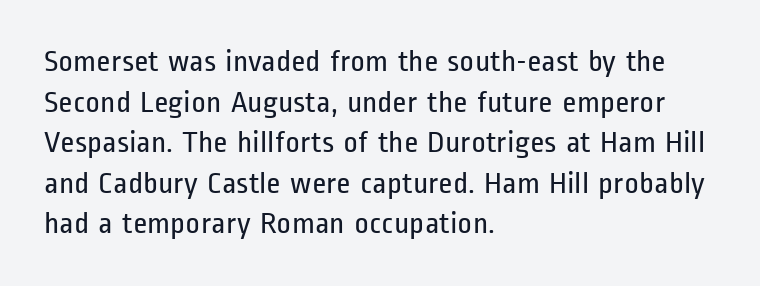
The image shows 31 px regular-weight, condensed sans-serif type, upright; set left-aligned, normal line spacing (1.31x), normal letter spacing, not underlined; low stroke contrast and a medium x-height.
